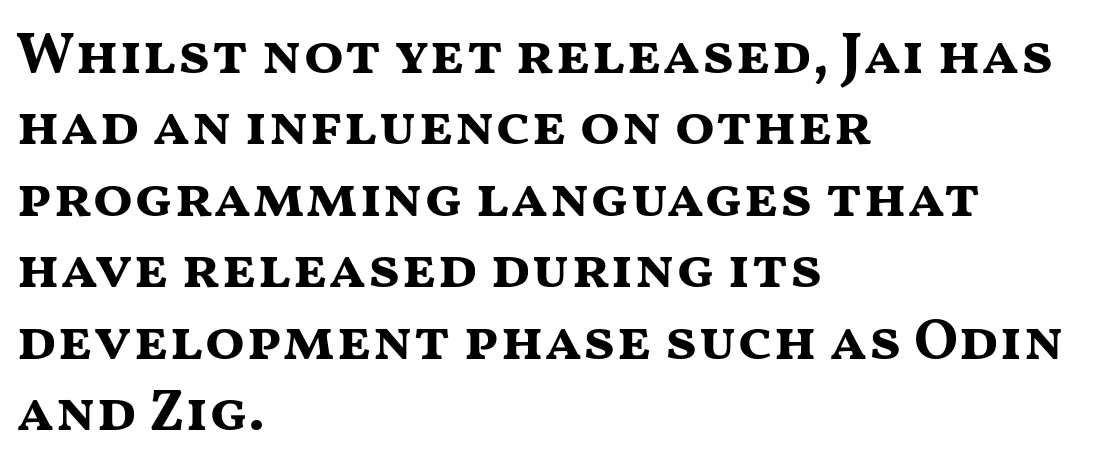
The image shows 59 px bold, wide sans-serif type, upright; set left-aligned, line spacing 1.21x, normal letter spacing, not underlined; medium stroke contrast and a medium x-height.
